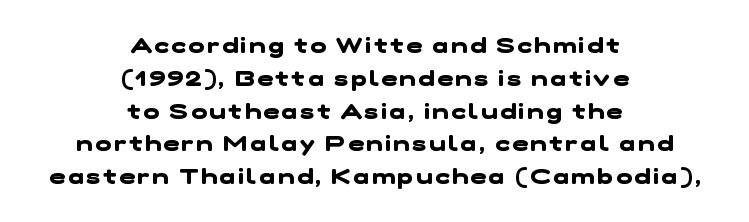
Does the copy run flush right? No — it is centered line by line. If you measured baseline to baseline, you'd find a middling distance. Lines of text with bare space underneath. The typesetting leans heavy: a genuine bold.
